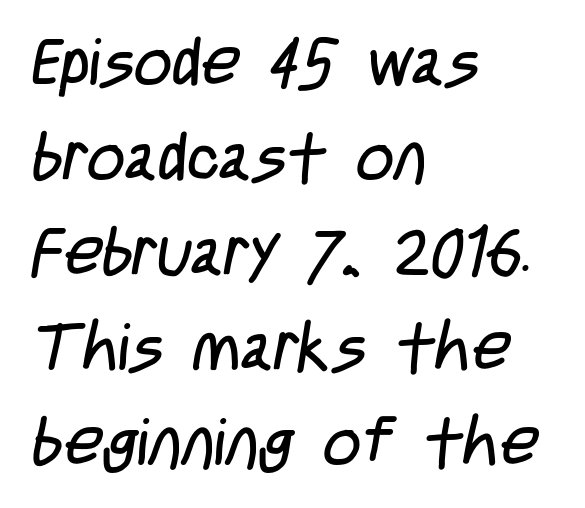
Q: Is the text bold? A: No.
Q: Is the typeface a serif or a sans-serif typeface? A: Sans-serif.
Q: Is the text underlined? A: No.
Q: How is the paragraph aligned? A: Left-aligned.
Q: Is the spacing between letters normal or unusually wide? A: Normal.
Q: Is the spacing between lines tight, normal or loose? A: Normal.
Q: Width (condensed, normal, or wide)? A: Condensed.
Q: Stroke contrast? A: Low.
Q: x-height? A: Large.
Q: Monospaced? A: No.
